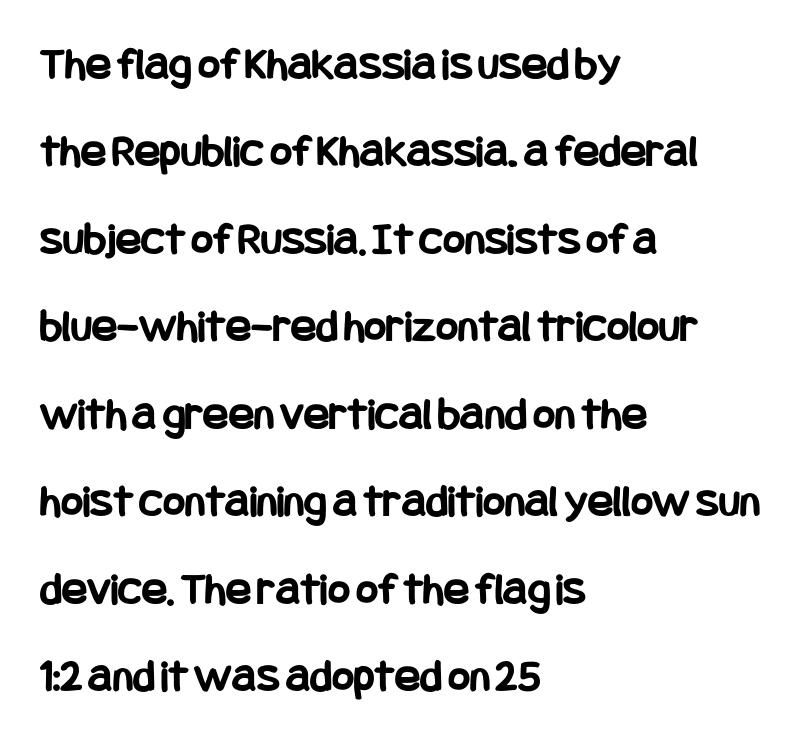
{"serif": "no", "italic": "no", "bold": "yes", "weight": "bold", "width": "condensed", "stroke_contrast": "low", "x_height": "large", "underline": "no", "align": "left", "line_spacing_ratio": 1.86, "letter_spacing": "normal", "letter_spacing_em": 0.0, "glyph_px": 47}
